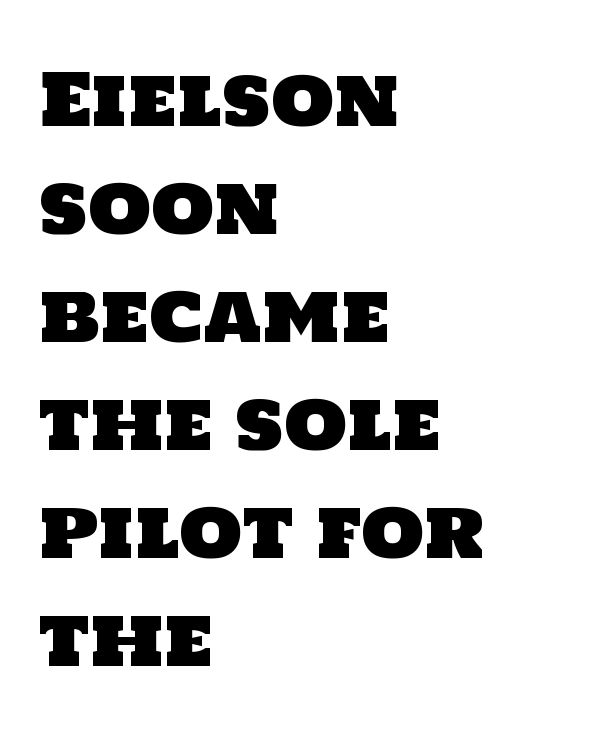
{"serif": "no", "width": "normal", "stroke_contrast": "low", "x_height": "large", "monospaced": "no", "underline": "no", "align": "left", "line_spacing": "normal", "line_spacing_ratio": 1.5, "letter_spacing": "normal", "letter_spacing_em": 0.0, "glyph_px": 72}
